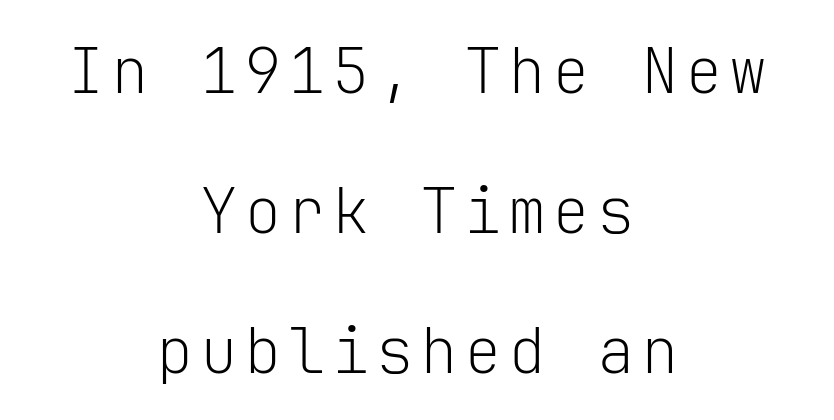
{"serif": "no", "italic": "no", "bold": "no", "weight": "light", "width": "normal", "stroke_contrast": "low", "x_height": "medium", "monospaced": "yes", "underline": "no", "align": "center", "line_spacing": "loose", "line_spacing_ratio": 2.22, "glyph_px": 63}
